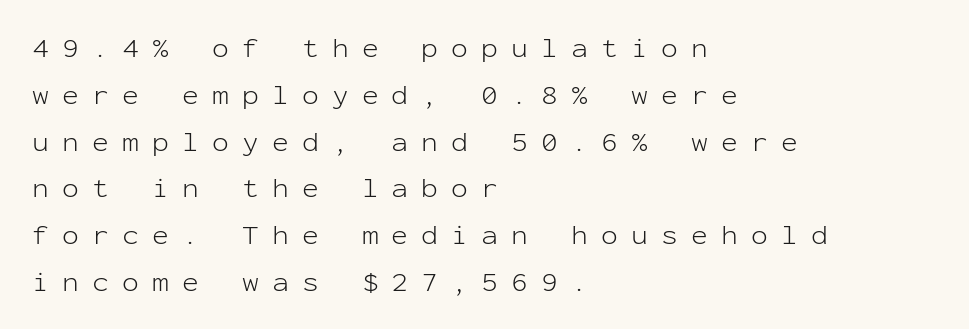
{"serif": "no", "italic": "no", "bold": "no", "weight": "light", "width": "normal", "stroke_contrast": "low", "x_height": "medium", "monospaced": "yes", "underline": "no", "align": "left", "line_spacing": "normal", "line_spacing_ratio": 1.67, "letter_spacing": "wide", "letter_spacing_em": 0.47, "glyph_px": 28}
